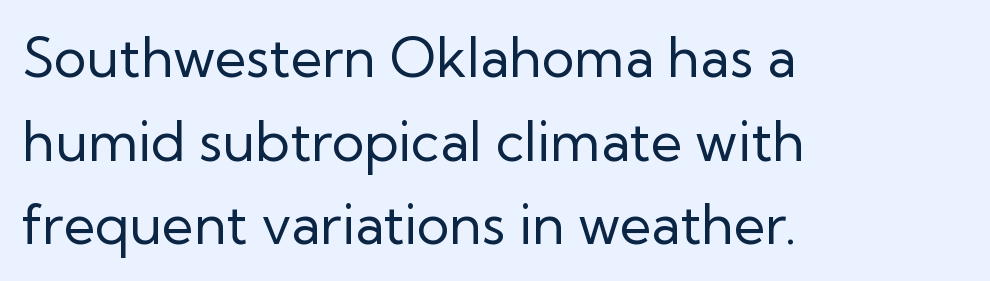
{"serif": "no", "italic": "no", "bold": "no", "weight": "regular", "width": "normal", "stroke_contrast": "low", "x_height": "medium", "monospaced": "no", "underline": "no", "align": "left", "line_spacing": "normal", "line_spacing_ratio": 1.52, "letter_spacing": "normal", "letter_spacing_em": 0.0, "glyph_px": 55}
